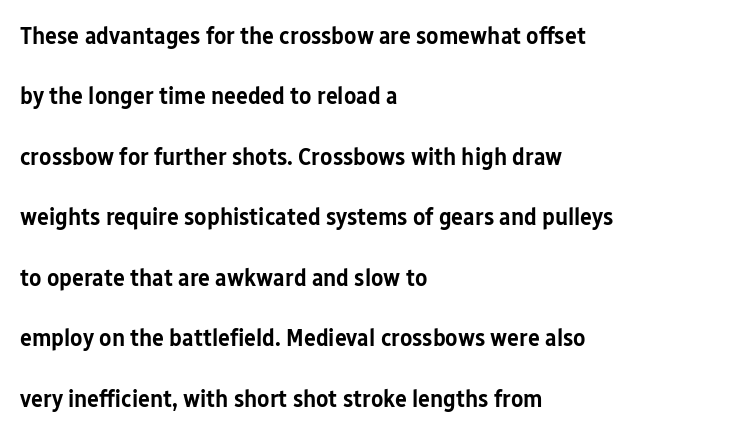
{"italic": "no", "bold": "semi", "underline": "no", "align": "left", "line_spacing": "loose", "line_spacing_ratio": 2.42, "letter_spacing": "normal", "letter_spacing_em": 0.0, "glyph_px": 25}
